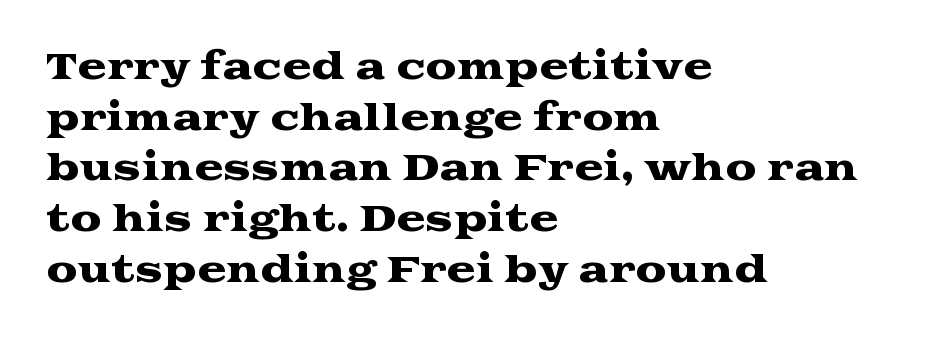
Reading down the column, the eye jumps a familiar distance to each next line. In terms of posture, this sample is upright. Glance below the letters and you will spot only blank space. Letterform terminals end in serifs throughout the passage. You could not count columns in this text — the font is proportionally spaced.
